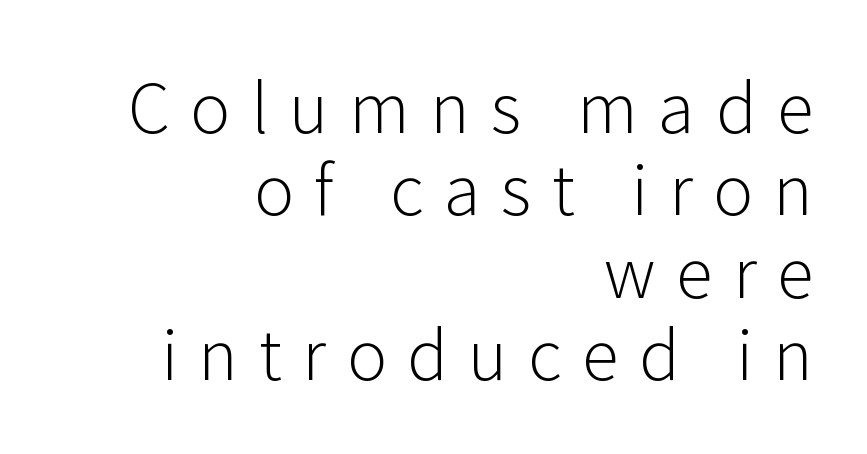
The image shows 68 px light sans-serif type, upright; set right-aligned, line spacing 1.21x, unusually wide letter spacing (+0.3 em), not underlined; low stroke contrast and a medium x-height.
